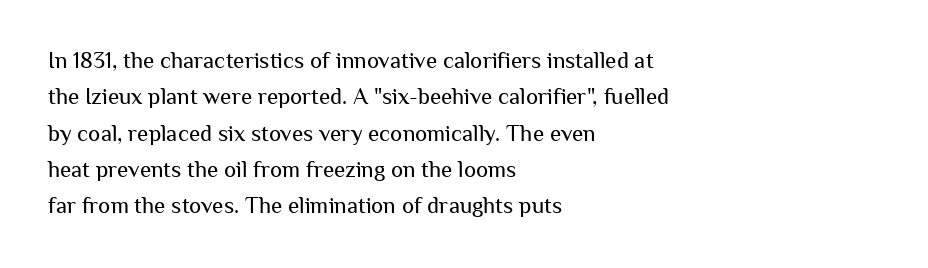
Q: Is the text bold? A: No.
Q: Is the text italic (slanted)? A: No, it is upright.
Q: Is the text underlined? A: No.
Q: How is the paragraph aligned? A: Left-aligned.
Q: Is the spacing between letters normal or unusually wide? A: Normal.
Q: Is the spacing between lines tight, normal or loose? A: Normal.
